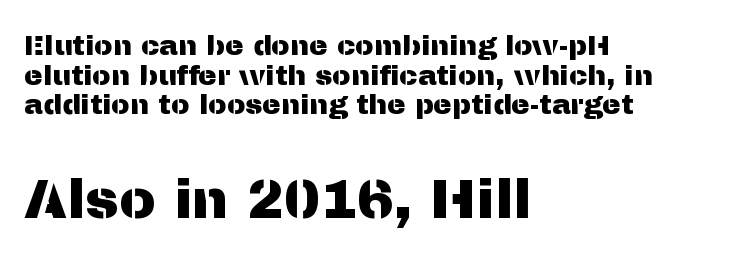
The image shows 55 px sans-serif type, upright; set left-aligned, tight line spacing (1.06x), normal letter spacing, not underlined; the second (bottom) block is 1.96x larger; medium stroke contrast and a medium x-height.
